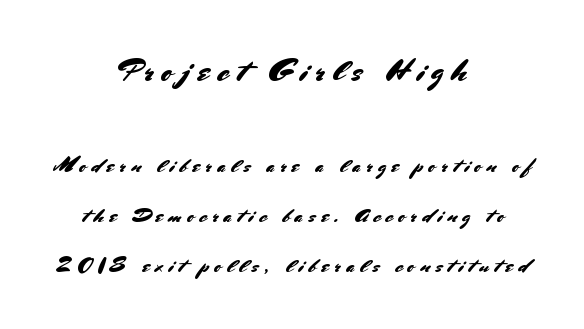
The image shows 32 px sans-serif type; set centered, loose line spacing (2.38x), unusually wide letter spacing (+0.26 em), not underlined; the first (top) block is 1.52x larger; medium stroke contrast and a small x-height.
